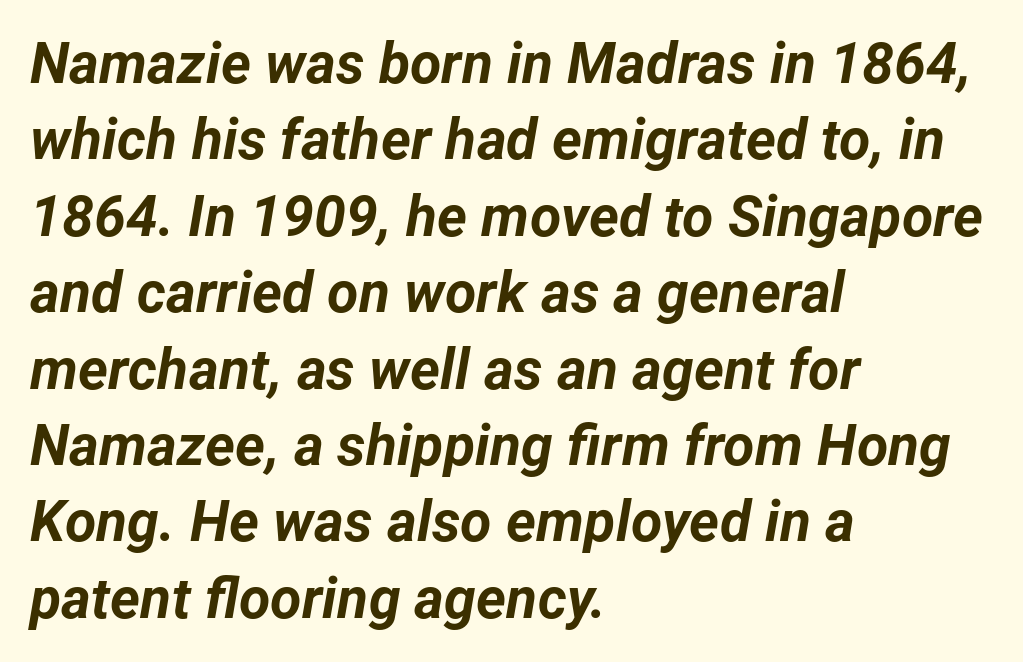
The image shows 57 px bold type, italic (leaning right); set left-aligned, normal line spacing (1.34x), normal letter spacing, not underlined; low stroke contrast and a medium x-height.
